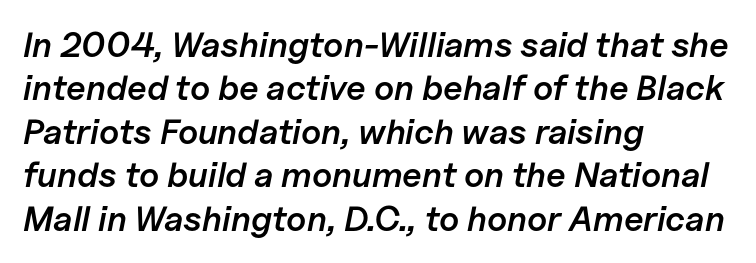
Q: Is the text bold? A: Semi-bold.
Q: Is the text italic (slanted)? A: Yes, it leans right by about 11 degrees.
Q: Is the text underlined? A: No.
Q: How is the paragraph aligned? A: Left-aligned.
Q: Is the spacing between letters normal or unusually wide? A: Normal.
Q: Width (condensed, normal, or wide)? A: Normal.
Q: Stroke contrast? A: Low.
Q: x-height? A: Medium.
Q: Monospaced? A: No.
